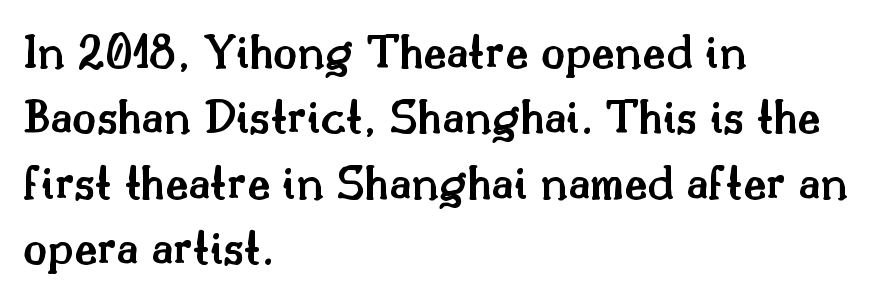
Q: Is the text bold? A: Semi-bold.
Q: Is the text italic (slanted)? A: No, it is upright.
Q: Is the typeface a serif or a sans-serif typeface? A: Serif.
Q: Is the text underlined? A: No.
Q: How is the paragraph aligned? A: Left-aligned.
Q: Is the spacing between letters normal or unusually wide? A: Normal.
Q: Is the spacing between lines tight, normal or loose? A: Normal.
Q: Width (condensed, normal, or wide)? A: Normal.
Q: Stroke contrast? A: Medium.
Q: x-height? A: Small.
Q: Monospaced? A: No.
